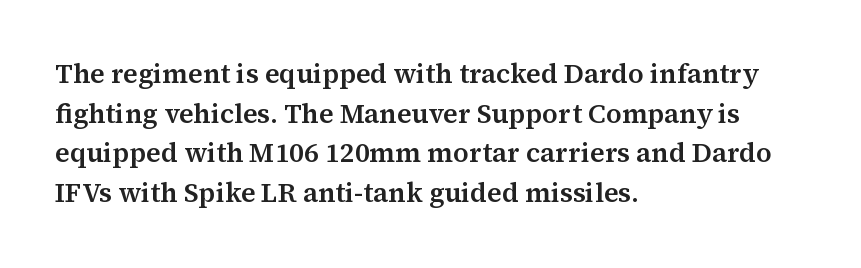
Reading down the column, the eye jumps a familiar distance to each next line. The gaps between neighbouring characters are ordinary and unremarkable. Every character sits straight up, as roman type does. These lines stack with their left ends in a neat column. Bare-footed words on every line.
